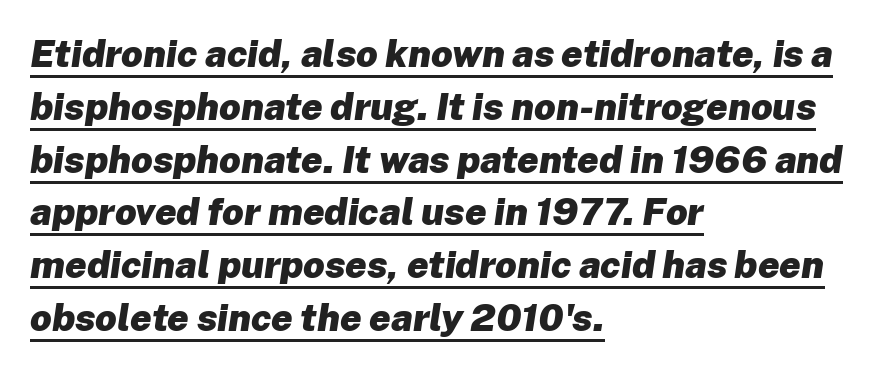
The image shows 38 px heavy type, italic (leaning right); set left-aligned, normal line spacing (1.39x), normal letter spacing, underlined; low stroke contrast and a medium x-height.
